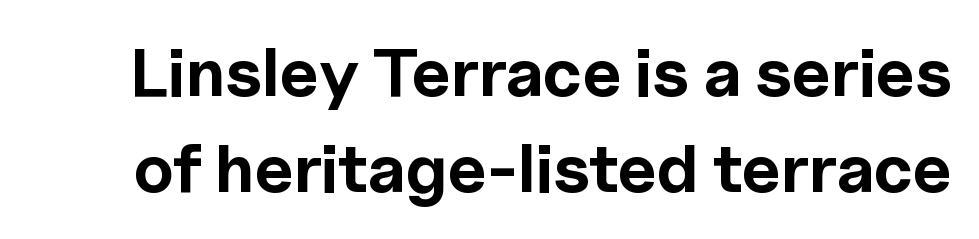
Q: Is the text bold? A: Yes.
Q: Is the text italic (slanted)? A: No, it is upright.
Q: Is the typeface a serif or a sans-serif typeface? A: Sans-serif.
Q: Is the text underlined? A: No.
Q: Is the spacing between letters normal or unusually wide? A: Normal.
Q: Is the spacing between lines tight, normal or loose? A: Normal.
Q: Width (condensed, normal, or wide)? A: Normal.
Q: x-height? A: Medium.
Q: Monospaced? A: No.
